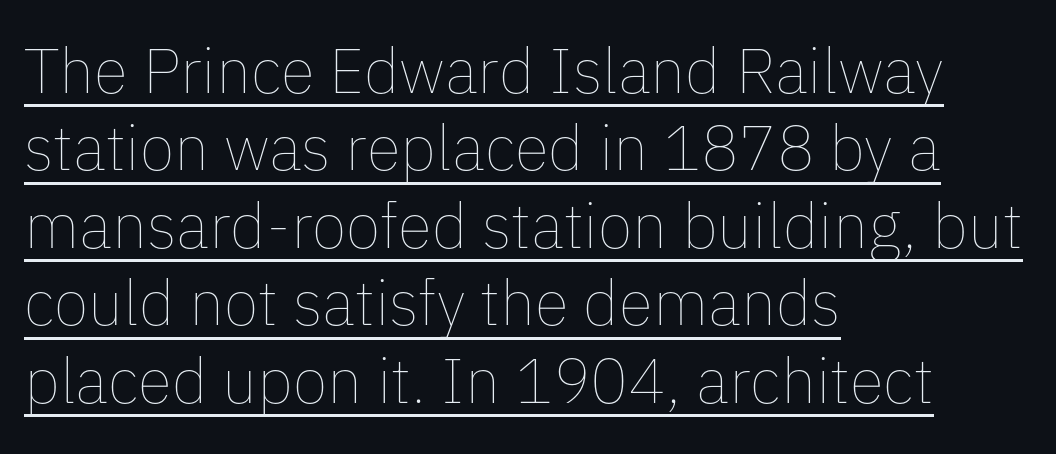
{"italic": "no", "bold": "no", "weight": "thin", "width": "normal", "stroke_contrast": "low", "x_height": "medium", "monospaced": "no", "underline": "yes", "align": "left", "line_spacing_ratio": 1.23, "letter_spacing": "normal", "letter_spacing_em": 0.0, "glyph_px": 63}
